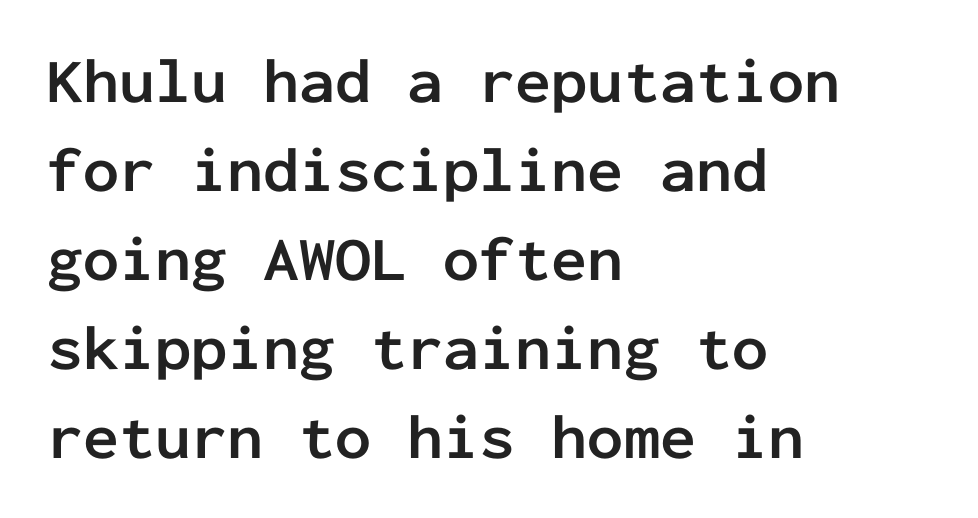
Q: Is the text bold? A: Yes.
Q: Is the text italic (slanted)? A: No, it is upright.
Q: Is the typeface a serif or a sans-serif typeface? A: Sans-serif.
Q: Is the text underlined? A: No.
Q: How is the paragraph aligned? A: Left-aligned.
Q: Is the spacing between letters normal or unusually wide? A: Normal.
Q: Is the spacing between lines tight, normal or loose? A: Normal.
Q: Width (condensed, normal, or wide)? A: Normal.
Q: Stroke contrast? A: Low.
Q: x-height? A: Medium.
Q: Monospaced? A: Yes.
